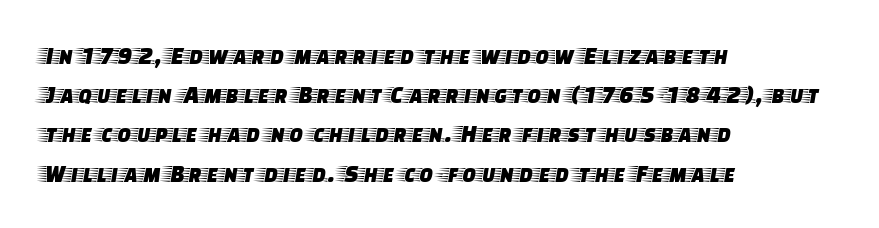
{"underline": "no", "align": "left", "line_spacing": "normal", "line_spacing_ratio": 1.57, "letter_spacing": "normal", "letter_spacing_em": 0.0, "glyph_px": 25}
